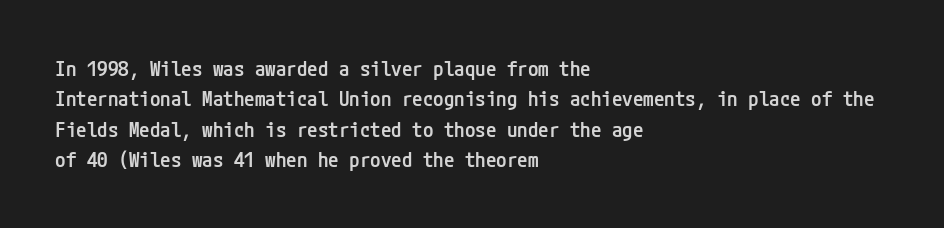
The image shows 21 px text type, upright; set left-aligned, normal line spacing (1.45x), normal letter spacing, not underlined.
